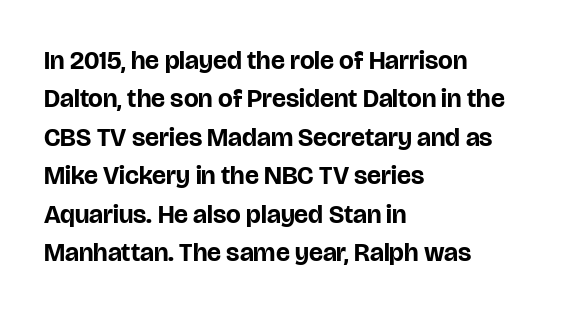
A typesetter would mark this as roman, not italic. Rule under the text: the space is simply empty. Layout note: lines flush left. The designer left line spacing at the default. What weight is shown? A full bold with thick strokes. This sample uses plain, unmodified letter spacing.
